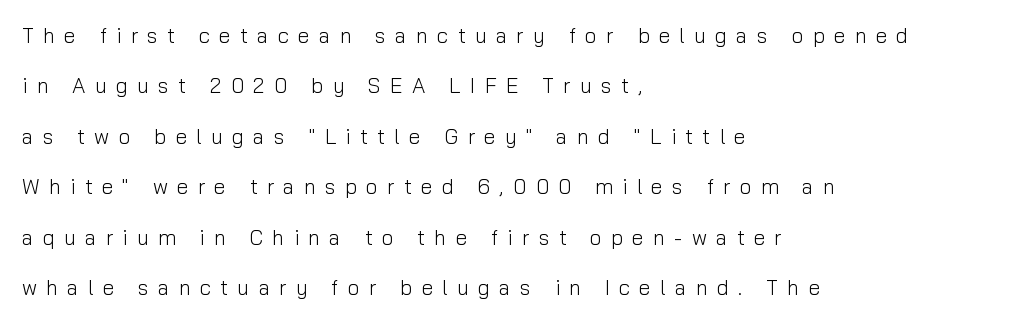
{"italic": "no", "bold": "no", "underline": "no", "align": "left", "line_spacing": "loose", "line_spacing_ratio": 2.4, "letter_spacing": "wide", "letter_spacing_em": 0.44, "glyph_px": 21}
